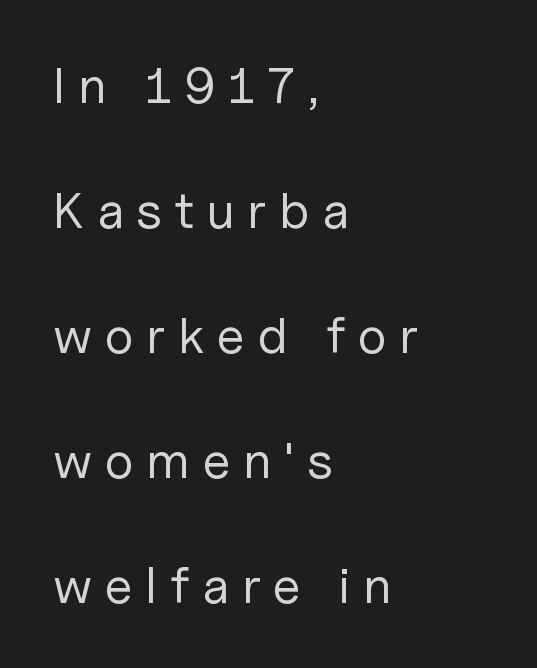
The image shows 51 px regular-weight sans-serif type, upright; set left-aligned, loose line spacing (2.45x), unusually wide letter spacing (+0.25 em), not underlined; low stroke contrast and a medium x-height.
